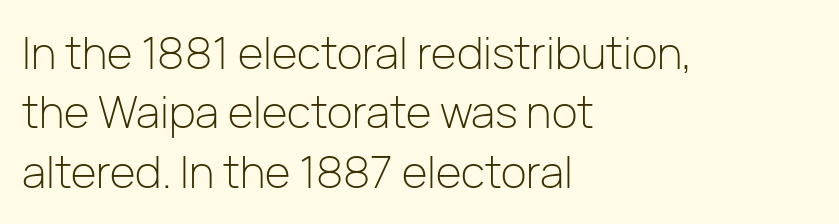
Q: Is the text bold? A: No.
Q: Is the text italic (slanted)? A: No, it is upright.
Q: Is the typeface a serif or a sans-serif typeface? A: Sans-serif.
Q: Is the text underlined? A: No.
Q: How is the paragraph aligned? A: Left-aligned.
Q: Is the spacing between letters normal or unusually wide? A: Normal.
Q: Is the spacing between lines tight, normal or loose? A: Normal.
Q: Width (condensed, normal, or wide)? A: Normal.
Q: Stroke contrast? A: Low.
Q: x-height? A: Medium.
Q: Monospaced? A: No.
